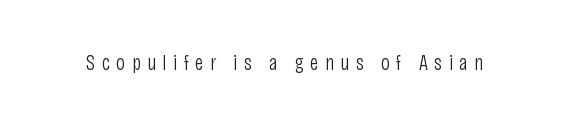
Q: Is the text bold? A: No.
Q: Is the text italic (slanted)? A: No, it is upright.
Q: Is the text underlined? A: No.
Q: Is the spacing between letters normal or unusually wide? A: Unusually wide.
